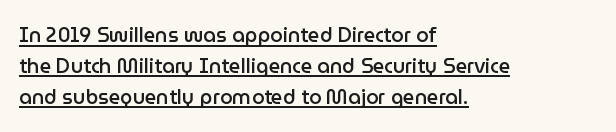
{"italic": "no", "bold": "semi", "underline": "yes", "align": "left", "line_spacing": "normal", "line_spacing_ratio": 1.54, "letter_spacing": "normal", "letter_spacing_em": 0.0, "glyph_px": 20}
